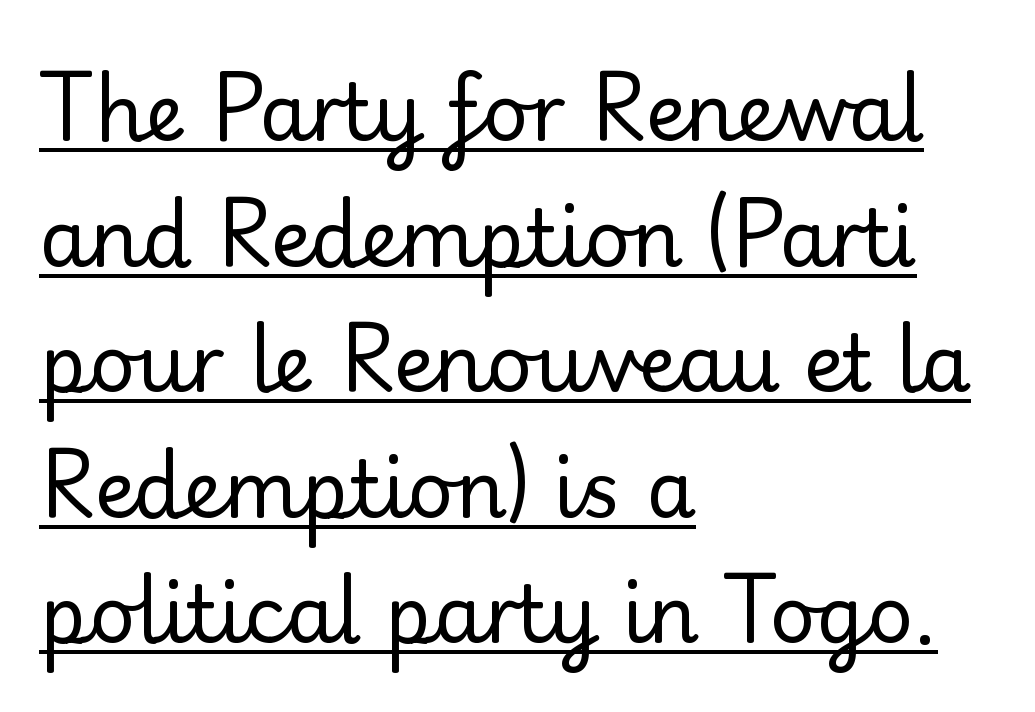
Look at the tracking — it's just the regular setting, nothing added. The lettering stays uniformly vertical, giving the passage a roman look. Each letter keeps its own natural width here, so spacing adapts to shape. Teacher's note: observe the even left margin — that is flush-left alignment. Underlined type.
